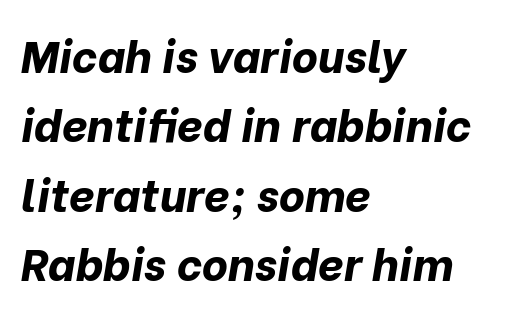
The image shows 45 px bold type, italic (leaning right); set left-aligned, normal line spacing (1.54x), normal letter spacing, not underlined; low stroke contrast and a medium x-height.
